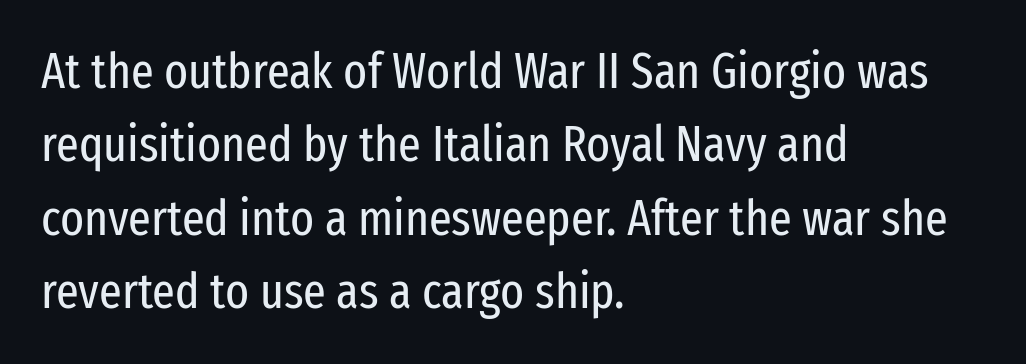
{"serif": "no", "italic": "no", "bold": "no", "weight": "regular", "width": "condensed", "stroke_contrast": "low", "x_height": "medium", "monospaced": "no", "underline": "no", "align": "left", "line_spacing": "normal", "line_spacing_ratio": 1.47, "letter_spacing": "normal", "letter_spacing_em": 0.0, "glyph_px": 50}
